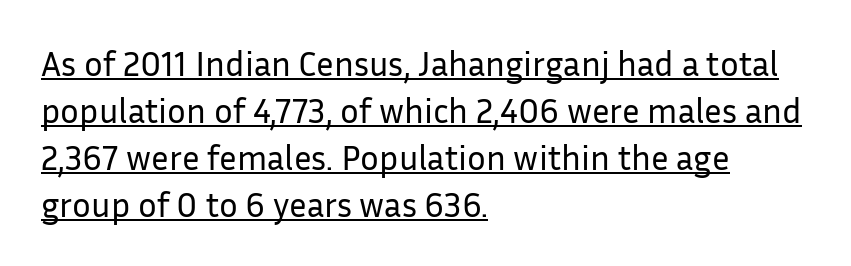
This reads as an unemphasized weight, regular at the heaviest. Each letter's strokes conclude bluntly, with no projecting serifs. The passage shown is typed in a proportional face where columns would drift. What decoration does the sample have? An underline.
